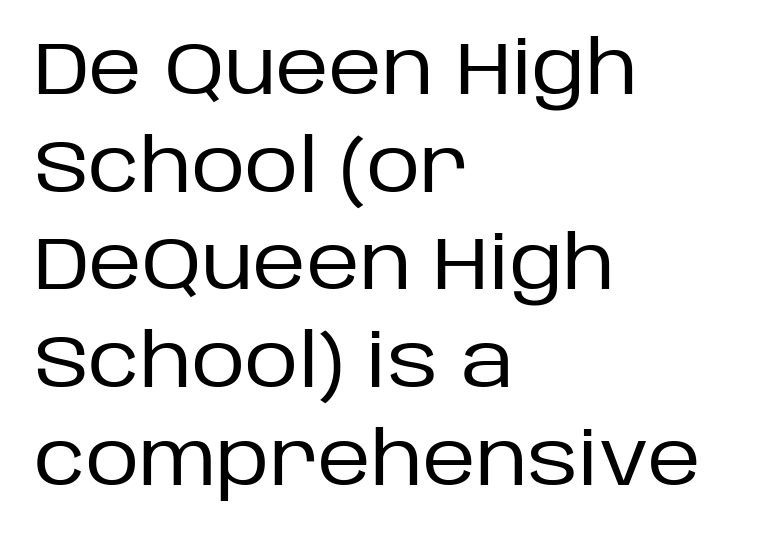
Q: Is the text bold? A: No.
Q: Is the text italic (slanted)? A: No, it is upright.
Q: Is the typeface a serif or a sans-serif typeface? A: Sans-serif.
Q: Is the text underlined? A: No.
Q: How is the paragraph aligned? A: Left-aligned.
Q: Is the spacing between letters normal or unusually wide? A: Normal.
Q: Is the spacing between lines tight, normal or loose? A: Normal.
Q: Width (condensed, normal, or wide)? A: Normal.
Q: Stroke contrast? A: Low.
Q: x-height? A: Large.
Q: Monospaced? A: No.
